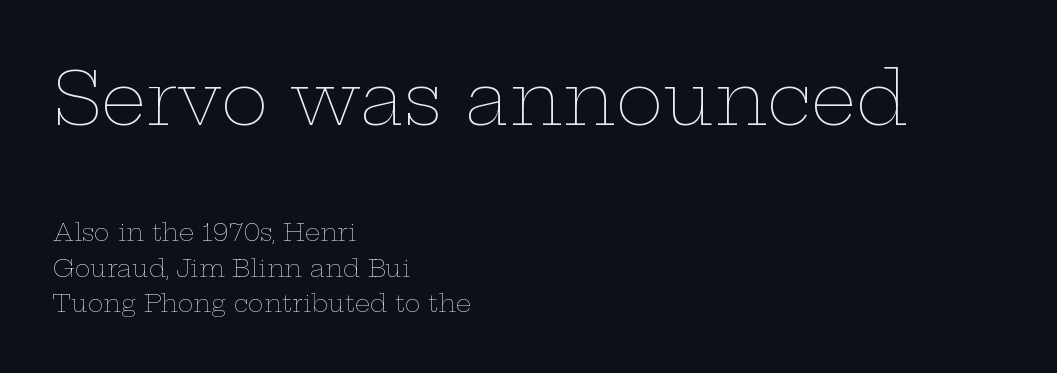
This block has exactly the height ordinary leading produces. The typesetting does not lean heavy: it is not bold. Standard letterfit; no display-style spreading of the glyphs. A clean baseline with only descenders dipping below it. Ordinary non-slanted type is in use.
